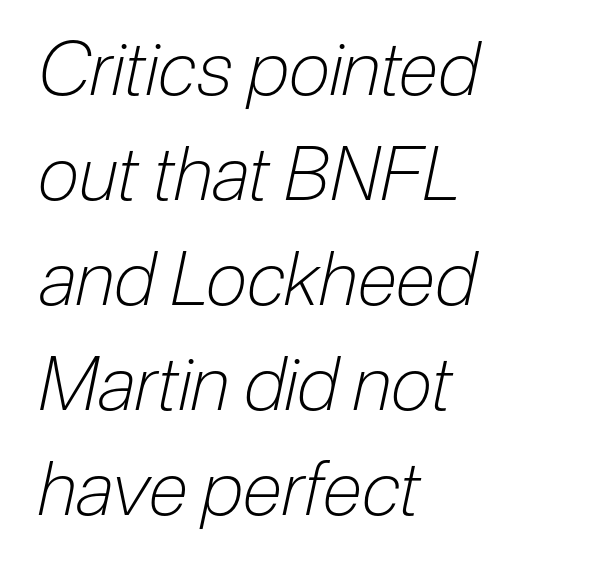
Q: Is the text bold? A: No.
Q: Is the text italic (slanted)? A: Yes, it leans right by about 12 degrees.
Q: Is the text underlined? A: No.
Q: How is the paragraph aligned? A: Left-aligned.
Q: Is the spacing between letters normal or unusually wide? A: Normal.
Q: Is the spacing between lines tight, normal or loose? A: Normal.
Q: Width (condensed, normal, or wide)? A: Condensed.
Q: Stroke contrast? A: Low.
Q: x-height? A: Medium.
Q: Monospaced? A: No.
